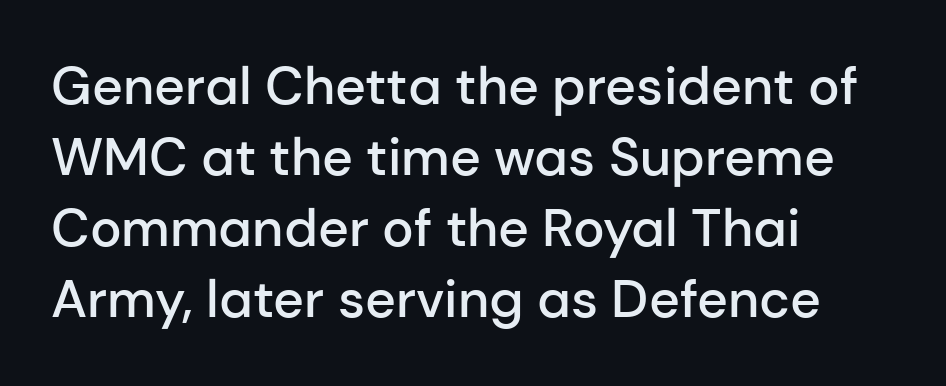
Glance below the letters and you will spot only blank space. Each word holds together tightly as a unit, with standard inter-letter gaps. Notice how the stems are strictly vertical — no italics here. Look at the bottom of the vertical strokes: they stop flat, with no serifs.
